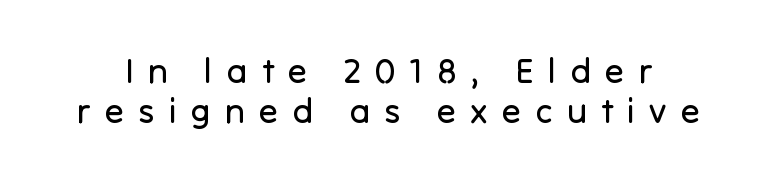
The image shows 35 px regular-weight sans-serif type, upright; set tight line spacing (1.13x), unusually wide letter spacing (+0.41 em), not underlined; low stroke contrast and a medium x-height.
